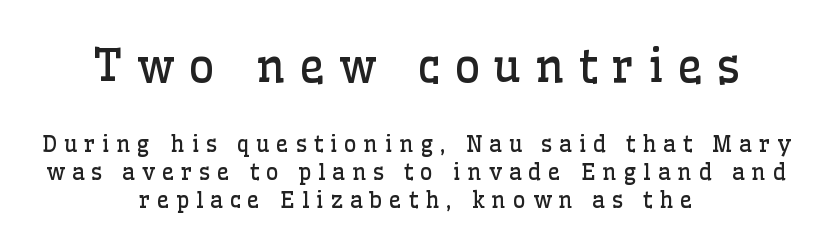
The image shows 45 px regular-weight serif type, upright; set centered, normal line spacing (1.27x), unusually wide letter spacing (+0.31 em), not underlined; the first (top) block is 2.05x larger; low stroke contrast and a medium x-height.
